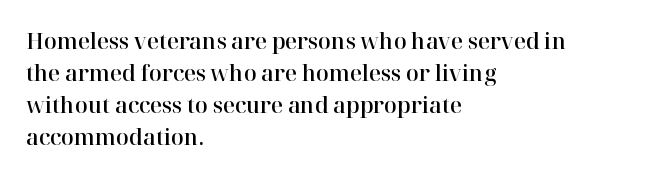
The image shows 21 px text type, upright; set left-aligned, normal line spacing (1.53x), normal letter spacing, not underlined.
